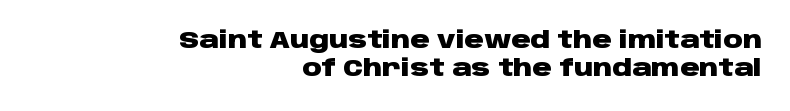
Q: Is the text bold? A: Yes.
Q: Is the text italic (slanted)? A: No, it is upright.
Q: Is the text underlined? A: No.
Q: How is the paragraph aligned? A: Right-aligned.
Q: Is the spacing between letters normal or unusually wide? A: Normal.
